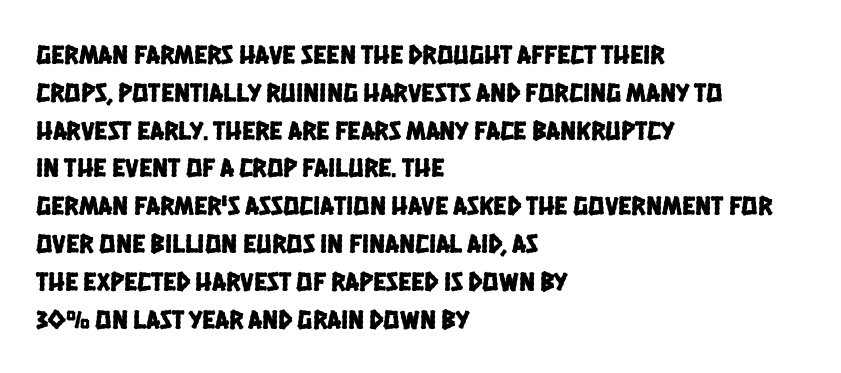
{"underline": "no", "align": "left", "line_spacing": "normal", "line_spacing_ratio": 1.4, "letter_spacing": "normal", "letter_spacing_em": 0.0, "glyph_px": 27}
